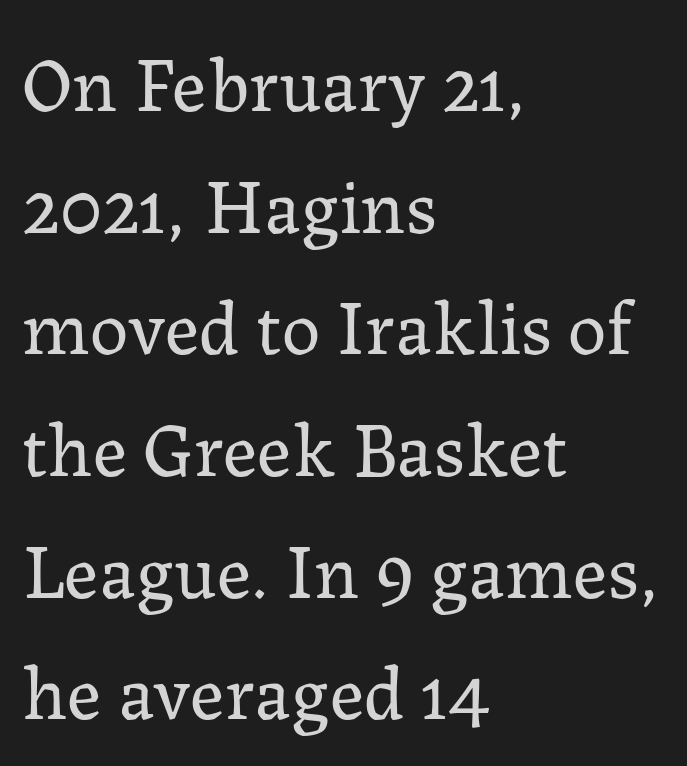
Q: Is the text bold? A: No.
Q: Is the text italic (slanted)? A: No, it is upright.
Q: Is the typeface a serif or a sans-serif typeface? A: Serif.
Q: Is the text underlined? A: No.
Q: How is the paragraph aligned? A: Left-aligned.
Q: Is the spacing between letters normal or unusually wide? A: Normal.
Q: Is the spacing between lines tight, normal or loose? A: Normal.
Q: Width (condensed, normal, or wide)? A: Normal.
Q: Stroke contrast? A: Low.
Q: x-height? A: Medium.
Q: Monospaced? A: No.
